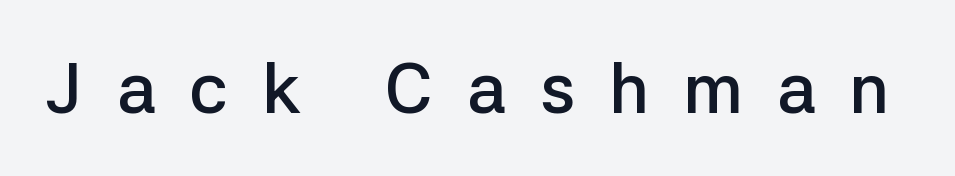
{"serif": "no", "italic": "no", "bold": "semi", "weight": "semibold", "width": "normal", "stroke_contrast": "low", "x_height": "medium", "monospaced": "no", "underline": "no", "letter_spacing": "wide", "letter_spacing_em": 0.48, "glyph_px": 70}
